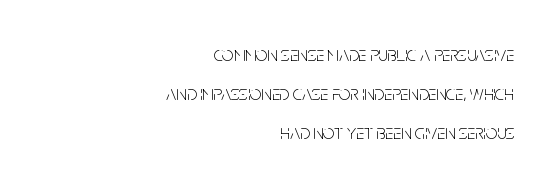
The image shows 20 px text type, upright; set right-aligned, loose line spacing (1.95x), normal letter spacing, not underlined.
